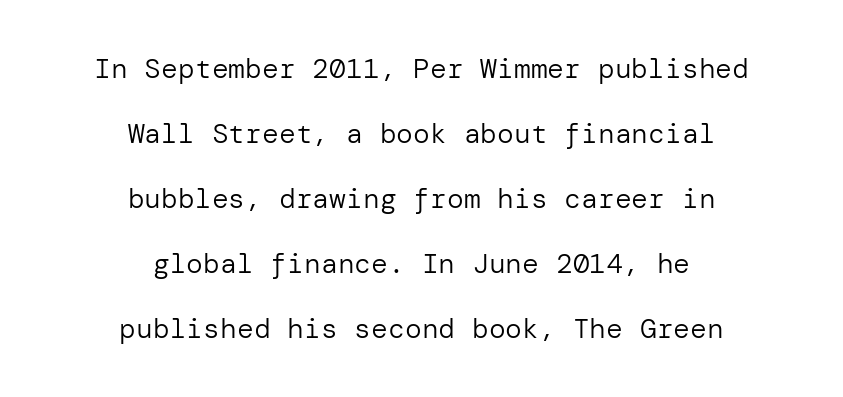
Q: Is the text bold? A: No.
Q: Is the text italic (slanted)? A: No, it is upright.
Q: Is the typeface a serif or a sans-serif typeface? A: Sans-serif.
Q: Is the text underlined? A: No.
Q: How is the paragraph aligned? A: Centered.
Q: Is the spacing between letters normal or unusually wide? A: Normal.
Q: Is the spacing between lines tight, normal or loose? A: Loose.
Q: Width (condensed, normal, or wide)? A: Normal.
Q: Stroke contrast? A: Low.
Q: x-height? A: Medium.
